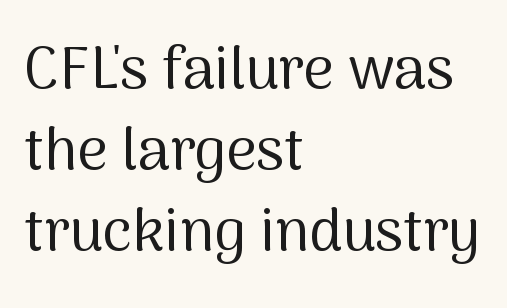
These lines stack with their left ends in a neat column. The lettering holds an erect, upright posture throughout. Honestly, the letter spacing is just normal — you wouldn't notice it. You can tell from the bare stems that sans-serif type was used. A typesetter would call this proportional, since set widths differ per character. The specimen omits any rule beneath the text block's lines.
